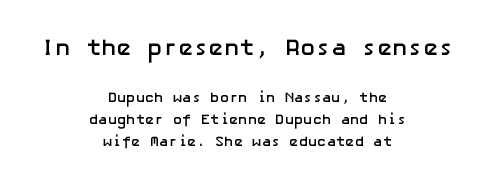
{"italic": "no", "bold": "yes", "underline": "no", "align": "center", "line_spacing": "normal", "line_spacing_ratio": 1.59, "letter_spacing": "normal", "letter_spacing_em": 0.0, "larger_block": "first", "size_ratio": 1.64, "glyph_px": 23}
